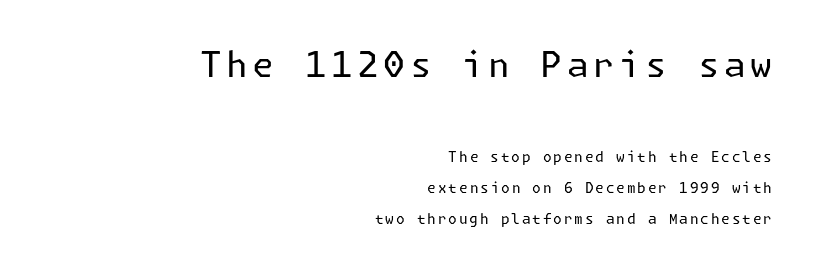
Of the two passages, the one on top uses the larger point size. Each letter's strokes conclude bluntly, with no projecting serifs. In terms of leading, this rendering errs on the spacious side. The letters stand upright; this is a roman face. This rendering features lettering with no underline.
